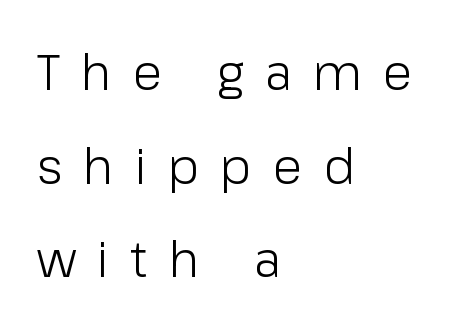
{"serif": "no", "italic": "no", "bold": "no", "weight": "light", "width": "normal", "stroke_contrast": "low", "x_height": "medium", "monospaced": "no", "underline": "no", "align": "left", "line_spacing": "loose", "line_spacing_ratio": 1.91, "letter_spacing": "wide", "letter_spacing_em": 0.43, "glyph_px": 49}
